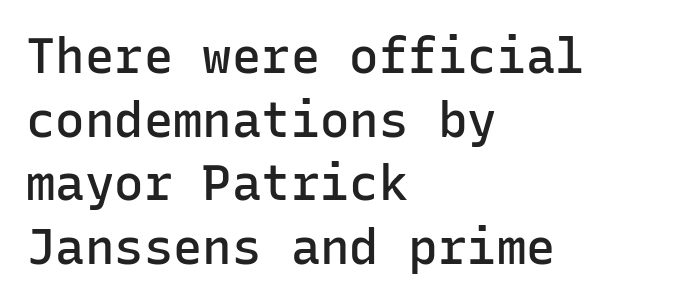
The image shows 49 px semibold sans-serif type, upright, monospaced; set left-aligned, normal line spacing (1.3x), normal letter spacing, not underlined; low stroke contrast and a medium x-height.
